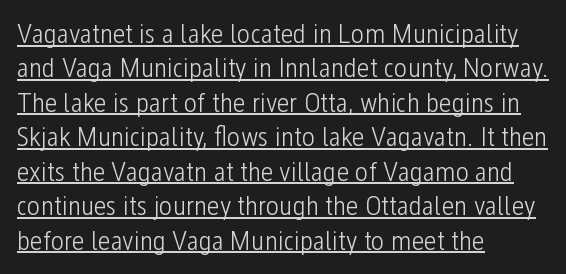
{"serif": "no", "italic": "no", "bold": "no", "weight": "light", "width": "condensed", "stroke_contrast": "low", "x_height": "medium", "monospaced": "no", "underline": "yes", "align": "left", "line_spacing_ratio": 1.23, "letter_spacing": "normal", "letter_spacing_em": 0.0, "glyph_px": 28}
